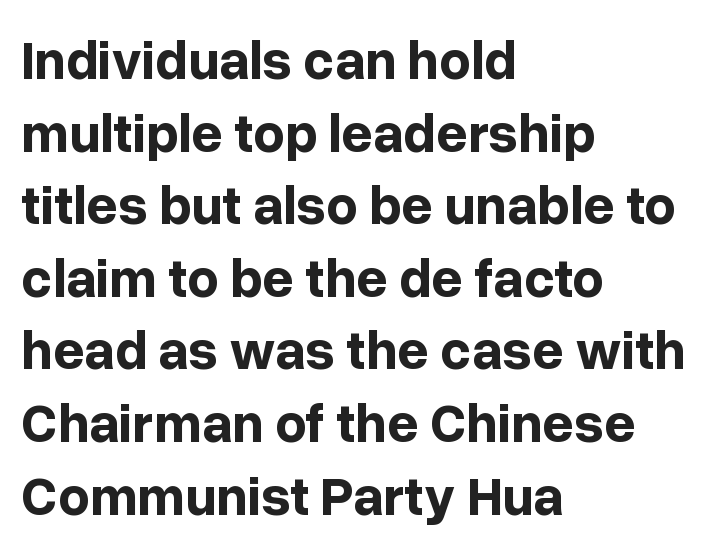
Rows of type keep a routine distance in the vertical direction. Its strokes are broad and dark, the hallmark of bold type. Note the varied advance widths — an 'i' is clearly narrower than an 'm'. Each word holds together tightly as a unit, with standard inter-letter gaps. Casual observation: everything's shoved over to the left. Grotesque or geometric, the face here clearly has no serifs.
